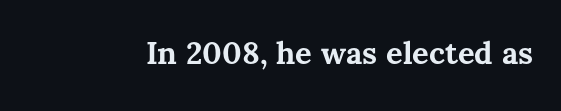
{"italic": "no", "bold": "yes", "weight": "bold", "width": "normal", "stroke_contrast": "medium", "x_height": "medium", "monospaced": "no", "underline": "no", "letter_spacing": "normal", "letter_spacing_em": 0.0, "glyph_px": 31}
